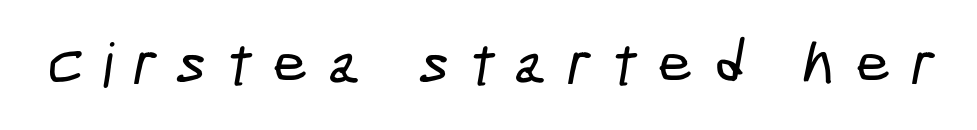
Q: Is the typeface a serif or a sans-serif typeface? A: Sans-serif.
Q: Is the text underlined? A: No.
Q: Is the spacing between letters normal or unusually wide? A: Unusually wide.
Q: Width (condensed, normal, or wide)? A: Condensed.
Q: Stroke contrast? A: Low.
Q: x-height? A: Medium.
Q: Monospaced? A: No.
